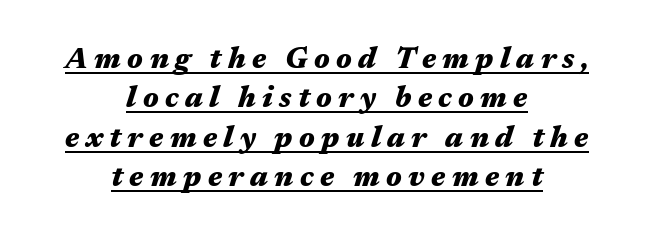
Q: Is the text bold? A: Yes.
Q: Is the text italic (slanted)? A: Yes, it leans right by about 17 degrees.
Q: Is the text underlined? A: Yes.
Q: How is the paragraph aligned? A: Centered.
Q: Is the spacing between letters normal or unusually wide? A: Unusually wide.
Q: Is the spacing between lines tight, normal or loose? A: Normal.
Q: Width (condensed, normal, or wide)? A: Wide.
Q: Stroke contrast? A: Medium.
Q: x-height? A: Medium.
Q: Monospaced? A: No.
